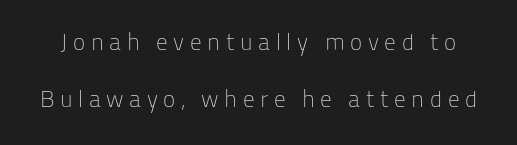
A great deal of white space separates one row of letters from the next. Stroke mass is kept to a normal reading level or below. Rule under the text: the space is simply empty. This is roman type, the default non-slanted kind.
